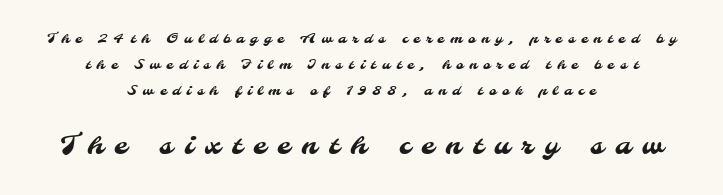
The image shows 27 px text type; set centered, line spacing 1.85x, unusually wide letter spacing (+0.42 em), not underlined; the second (bottom) block is 1.93x larger.
